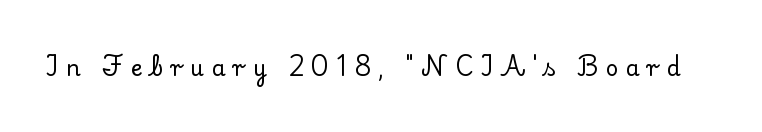
The image shows 22 px text type, upright; set unusually wide letter spacing (+0.34 em), not underlined.
